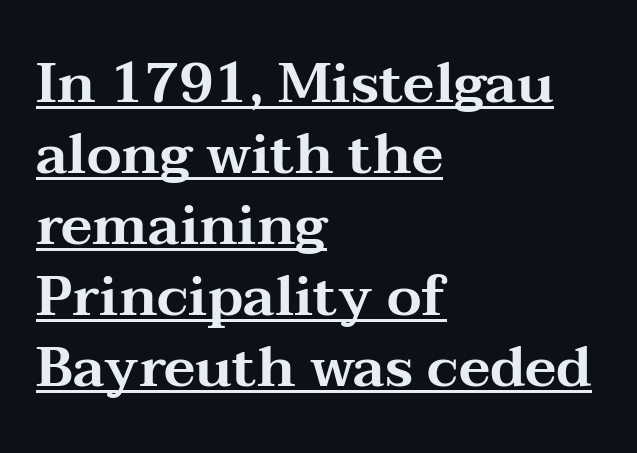
Every word sits above its own underline. A normal amount of white space separates one row of letters from the next. Observe the ordinary spacing: letters are neighbours, not strangers. These lines are rendered in a variable-pitch font. Small tapered or slab feet sit at the stroke ends, so this counts as serif.
